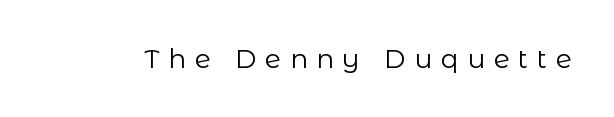
Type without underlining. The strokes carry an ordinary text weight at most. This is roman type, the default non-slanted kind. The letters are spread apart with noticeably loose tracking.
